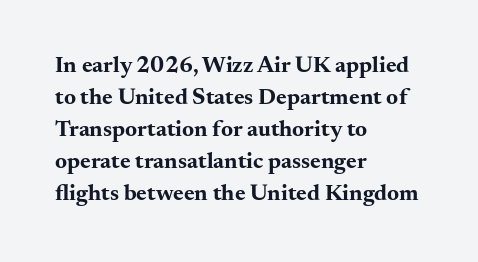
Compared with typical paragraphs, the rows here are spaced about the same. In terms of posture, this sample is upright. You'd pick this weight for a headline — it's a proper bold. Typeset ragged right — the left edge is the straight one.
